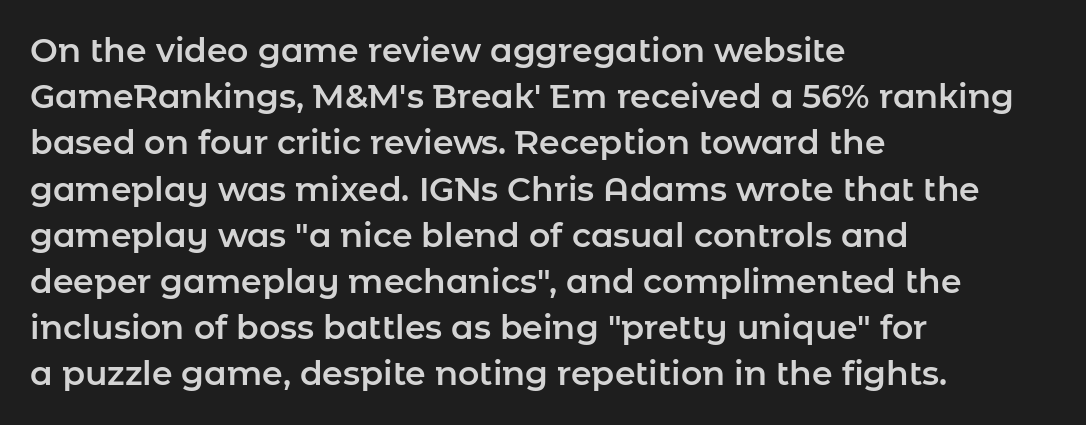
The image shows 33 px sans-serif type, upright; set left-aligned, normal line spacing (1.4x), normal letter spacing, not underlined; low stroke contrast and a medium x-height.
